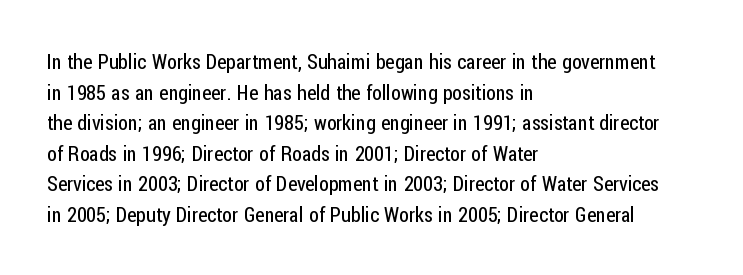
Q: Is the text bold? A: No.
Q: Is the text italic (slanted)? A: No, it is upright.
Q: Is the text underlined? A: No.
Q: How is the paragraph aligned? A: Left-aligned.
Q: Is the spacing between letters normal or unusually wide? A: Normal.
Q: Is the spacing between lines tight, normal or loose? A: Normal.
